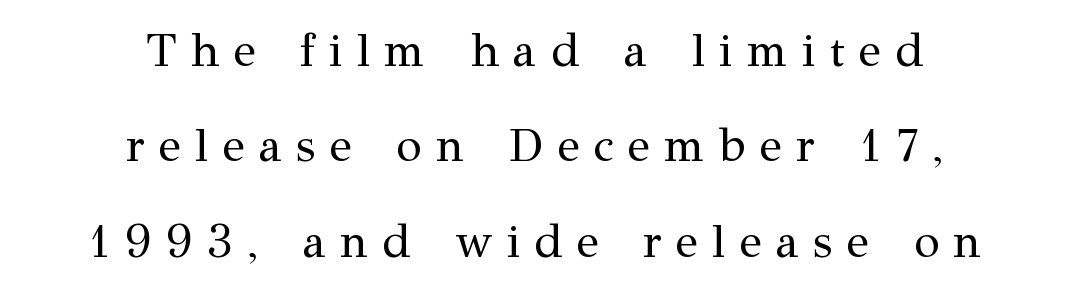
The font is comparable to plain body text, perhaps lighter. In terms of posture, this sample is upright. This sample has the flowing, uneven cadence of proportional lettering. Vertically, the passage feels expansive, rows floating well apart. Honestly, there is no underline to notice here at all.
